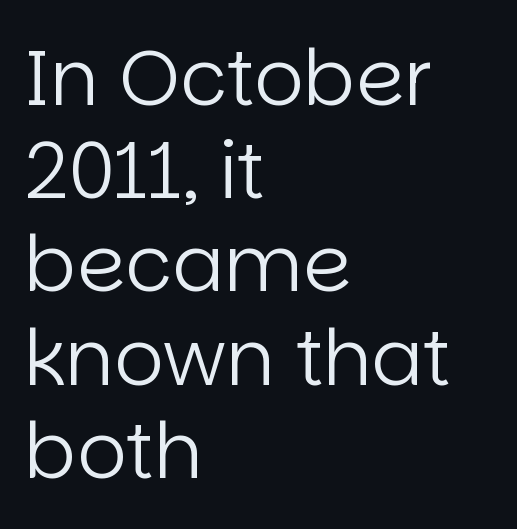
{"serif": "no", "italic": "no", "bold": "no", "weight": "regular", "width": "normal", "stroke_contrast": "low", "x_height": "large", "monospaced": "no", "underline": "no", "align": "left", "line_spacing_ratio": 1.21, "letter_spacing": "normal", "letter_spacing_em": 0.0, "glyph_px": 77}
